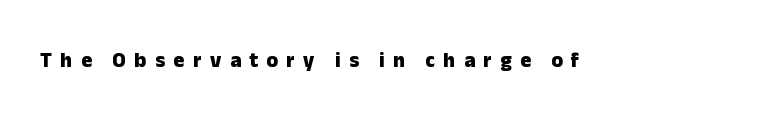
The image shows 21 px bold type, upright; set unusually wide letter spacing (+0.4 em), not underlined.
